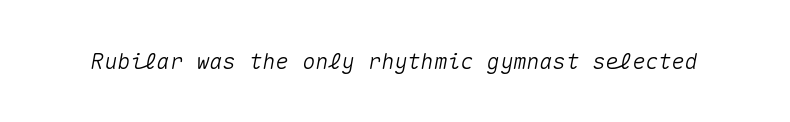
Q: Is the text italic (slanted)? A: Yes, it leans right by about 10 degrees.
Q: Is the text underlined? A: No.
Q: Is the spacing between letters normal or unusually wide? A: Normal.
